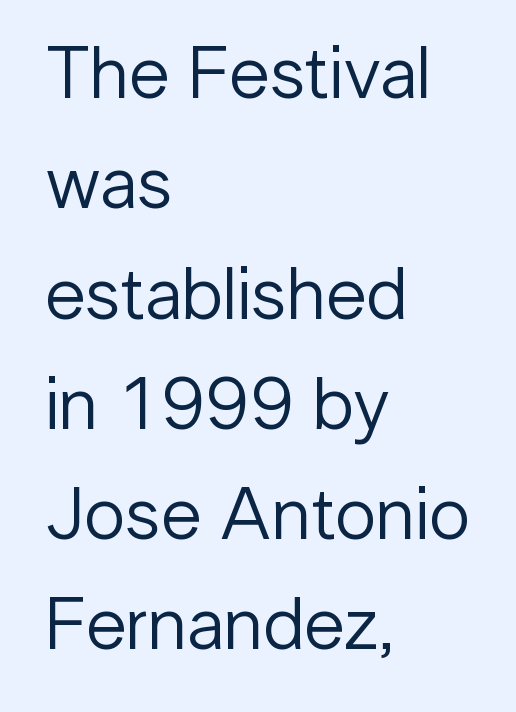
Q: Is the text bold? A: No.
Q: Is the text italic (slanted)? A: No, it is upright.
Q: Is the typeface a serif or a sans-serif typeface? A: Sans-serif.
Q: Is the text underlined? A: No.
Q: How is the paragraph aligned? A: Left-aligned.
Q: Is the spacing between letters normal or unusually wide? A: Normal.
Q: Is the spacing between lines tight, normal or loose? A: Normal.
Q: Width (condensed, normal, or wide)? A: Normal.
Q: Stroke contrast? A: Low.
Q: x-height? A: Medium.
Q: Monospaced? A: No.
